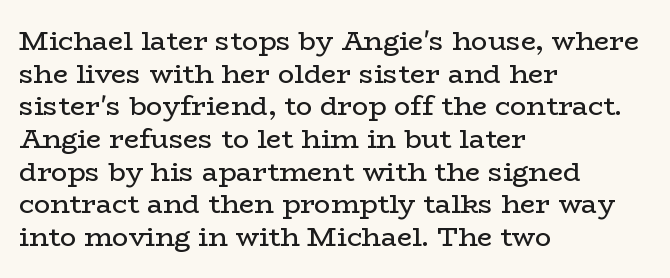
The image shows 27 px text type, upright; set left-aligned, line spacing 1.21x, normal letter spacing, not underlined.
